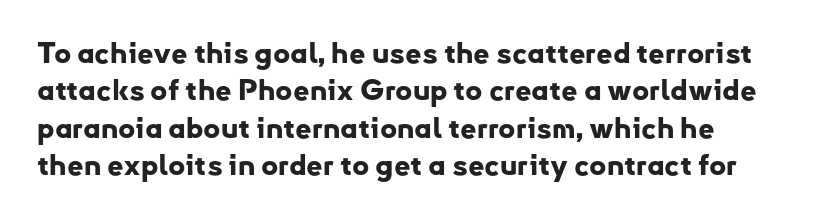
The image shows 29 px bold sans-serif type, upright; set normal line spacing (1.29x), normal letter spacing, not underlined; low stroke contrast and a small x-height.
